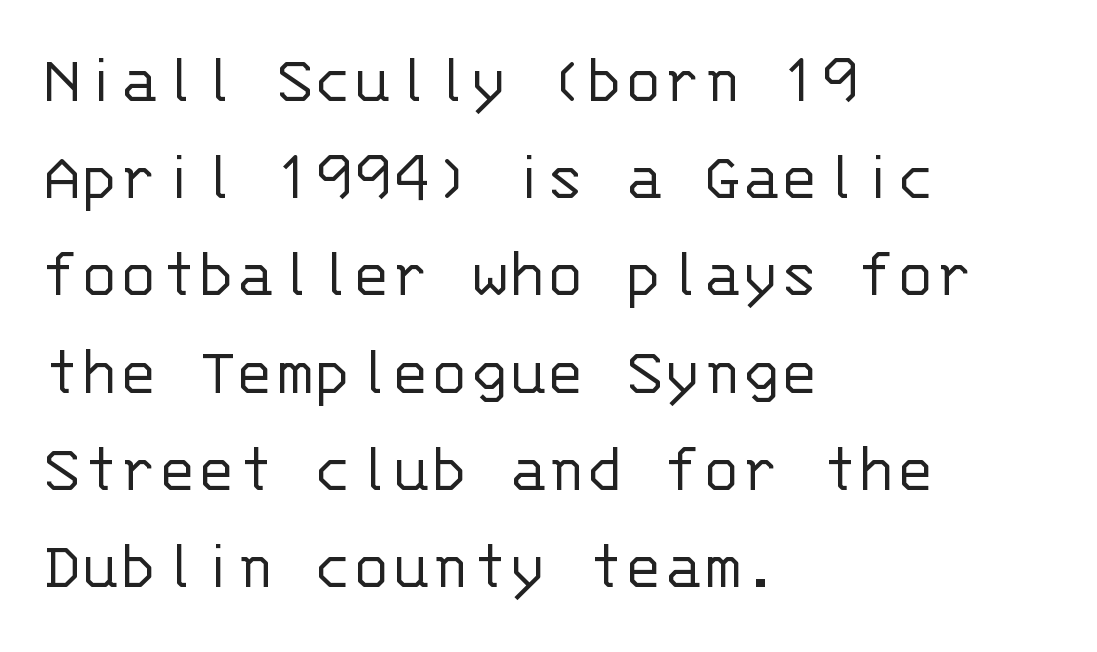
The image shows 72 px light sans-serif type, upright, monospaced; set left-aligned, normal line spacing (1.35x), normal letter spacing, not underlined; low stroke contrast and a large x-height.
